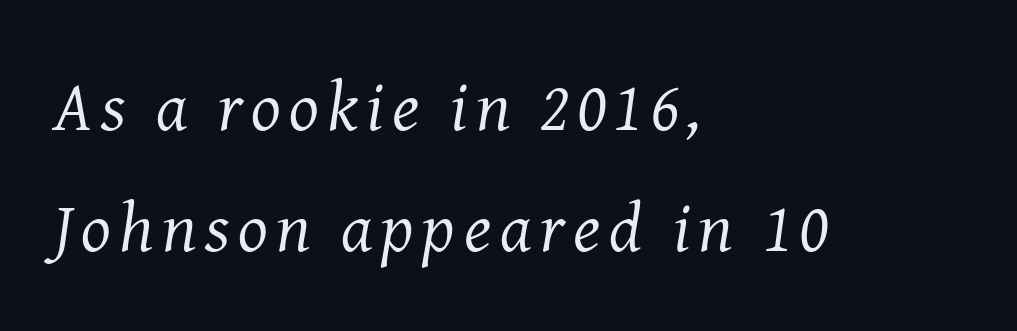
Q: Is the text bold? A: No.
Q: Is the text italic (slanted)? A: Yes, it leans right by about 8 degrees.
Q: Is the typeface a serif or a sans-serif typeface? A: Serif.
Q: Is the text underlined? A: No.
Q: How is the paragraph aligned? A: Left-aligned.
Q: Width (condensed, normal, or wide)? A: Normal.
Q: Stroke contrast? A: Medium.
Q: x-height? A: Medium.
Q: Monospaced? A: No.
